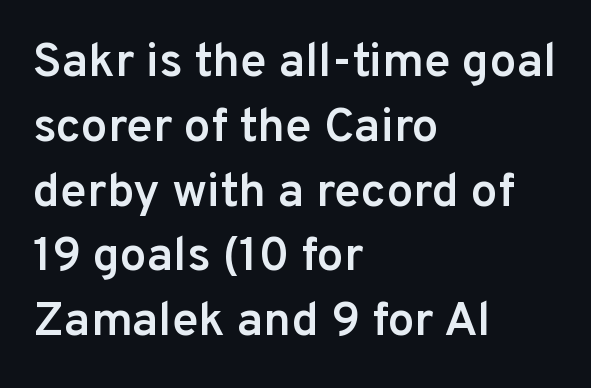
Q: Is the text bold? A: Semi-bold.
Q: Is the text italic (slanted)? A: No, it is upright.
Q: Is the typeface a serif or a sans-serif typeface? A: Sans-serif.
Q: Is the text underlined? A: No.
Q: How is the paragraph aligned? A: Left-aligned.
Q: Is the spacing between letters normal or unusually wide? A: Normal.
Q: Is the spacing between lines tight, normal or loose? A: Normal.
Q: Width (condensed, normal, or wide)? A: Normal.
Q: Stroke contrast? A: Low.
Q: x-height? A: Medium.
Q: Monospaced? A: No.
